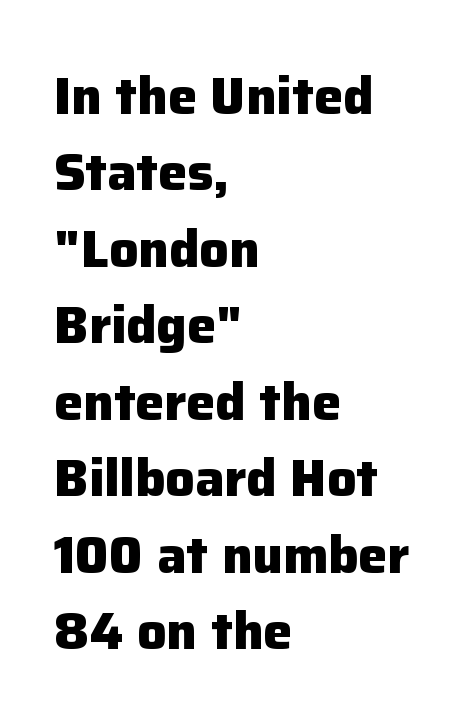
The image shows 52 px heavy sans-serif type, upright; set left-aligned, normal line spacing (1.47x), normal letter spacing, not underlined; low stroke contrast and a medium x-height.
